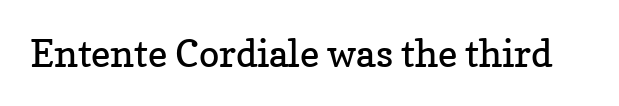
The image shows 38 px regular-weight serif type, upright; set normal letter spacing, not underlined; low stroke contrast and a medium x-height.
